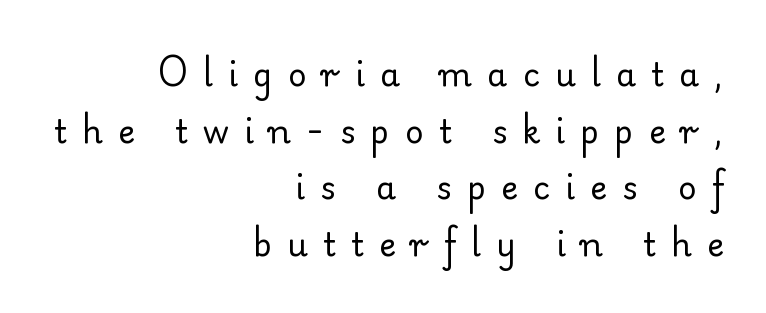
{"serif": "yes", "italic": "no", "bold": "no", "weight": "regular", "width": "normal", "stroke_contrast": "low", "x_height": "small", "monospaced": "no", "underline": "no", "align": "right", "line_spacing_ratio": 1.77, "letter_spacing": "wide", "letter_spacing_em": 0.48, "glyph_px": 32}
